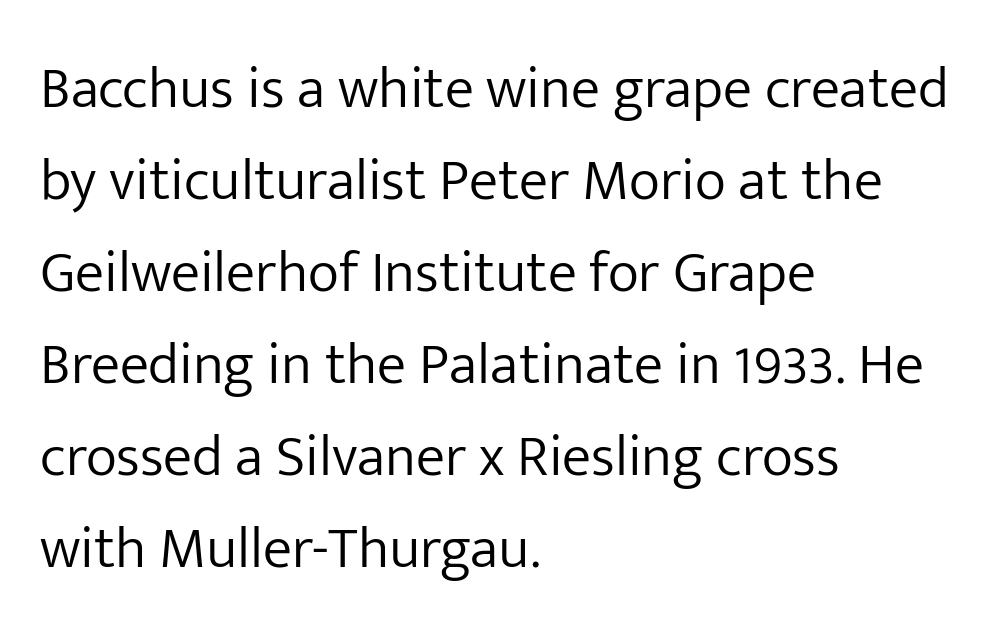
{"serif": "no", "italic": "no", "bold": "no", "weight": "light", "width": "normal", "stroke_contrast": "low", "x_height": "medium", "monospaced": "no", "underline": "no", "align": "left", "line_spacing": "normal", "line_spacing_ratio": 1.56, "letter_spacing": "normal", "letter_spacing_em": 0.0, "glyph_px": 59}
